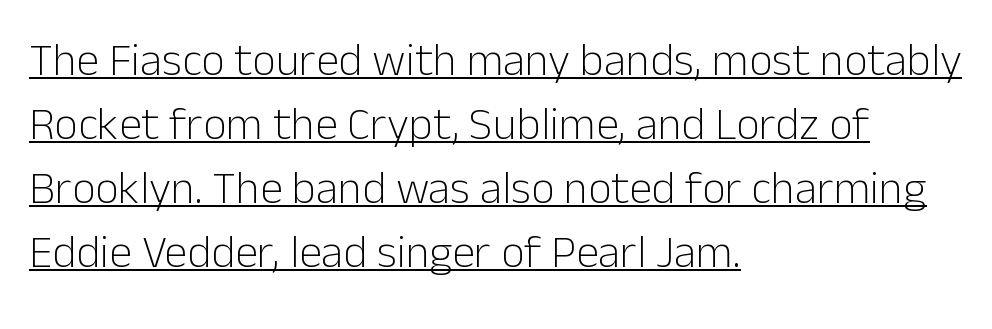
The image shows 46 px light sans-serif type, upright; set left-aligned, normal line spacing (1.39x), normal letter spacing, underlined; low stroke contrast and a medium x-height.
